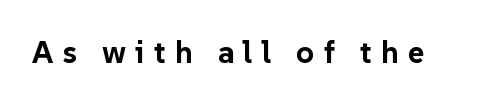
{"serif": "no", "italic": "no", "bold": "yes", "weight": "bold", "width": "normal", "stroke_contrast": "low", "x_height": "medium", "monospaced": "no", "underline": "no", "letter_spacing": "wide", "letter_spacing_em": 0.3, "glyph_px": 31}
